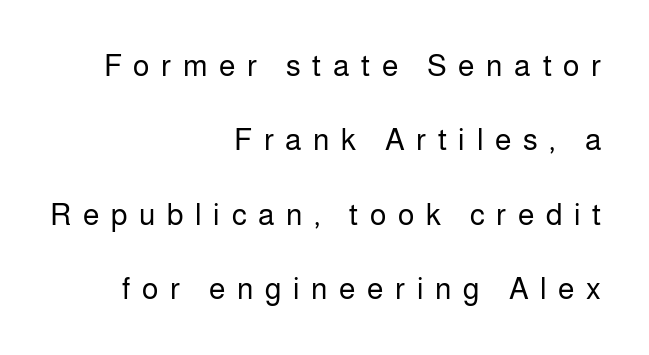
The image shows 30 px regular-weight sans-serif type, upright; set right-aligned, loose line spacing (2.48x), unusually wide letter spacing (+0.39 em), not underlined; low stroke contrast and a medium x-height.
